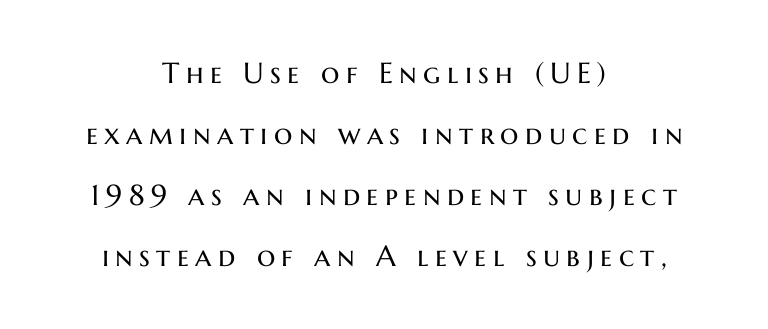
The image shows 29 px regular-weight sans-serif type, upright; set centered, loose line spacing (2.1x), unusually wide letter spacing (+0.22 em), not underlined; medium stroke contrast and a medium x-height.
